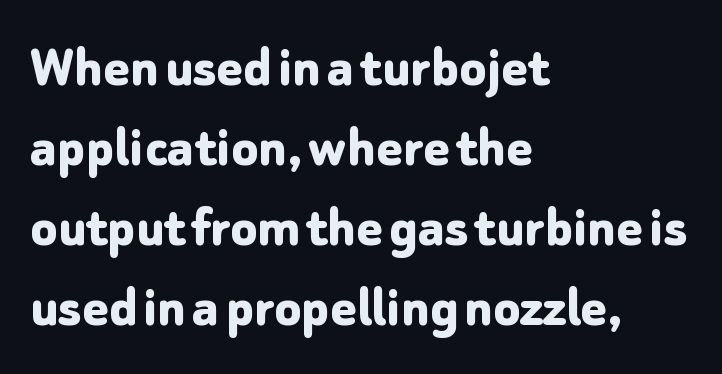
Q: Is the text bold? A: Yes.
Q: Is the text italic (slanted)? A: No, it is upright.
Q: Is the typeface a serif or a sans-serif typeface? A: Sans-serif.
Q: Is the text underlined? A: No.
Q: How is the paragraph aligned? A: Left-aligned.
Q: Is the spacing between letters normal or unusually wide? A: Normal.
Q: Is the spacing between lines tight, normal or loose? A: Normal.
Q: Width (condensed, normal, or wide)? A: Normal.
Q: Stroke contrast? A: Low.
Q: x-height? A: Medium.
Q: Monospaced? A: No.
